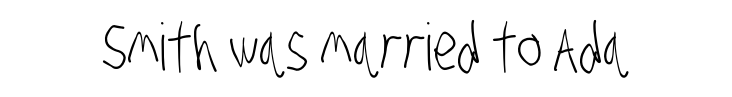
Q: Is the text bold? A: No.
Q: Is the typeface a serif or a sans-serif typeface? A: Sans-serif.
Q: Is the text underlined? A: No.
Q: Is the spacing between letters normal or unusually wide? A: Normal.
Q: Width (condensed, normal, or wide)? A: Condensed.
Q: Stroke contrast? A: Low.
Q: x-height? A: Large.
Q: Monospaced? A: No.
